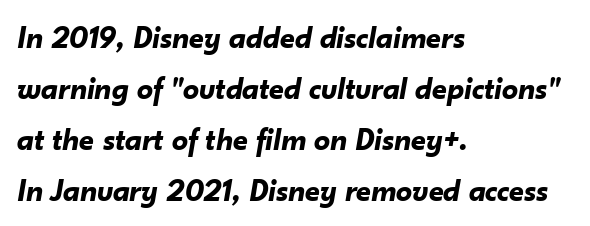
The image shows 32 px bold type, italic (leaning right); set left-aligned, normal line spacing (1.59x), normal letter spacing, not underlined; low stroke contrast and a small x-height.
